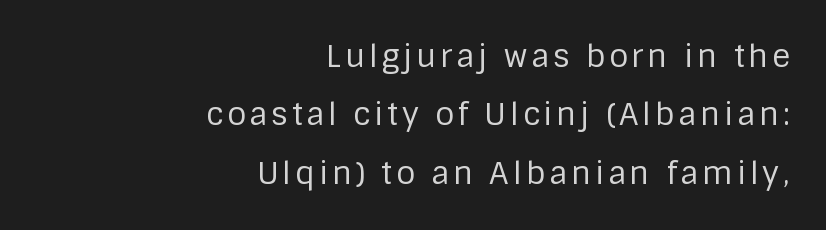
Posture: straight, roman, zero tilt. This rendering features lettering with no underline. These lines are composed in type without serifs. Think standard paragraph weight, or any step lighter than that. These lines are rendered in a variable-pitch font.
